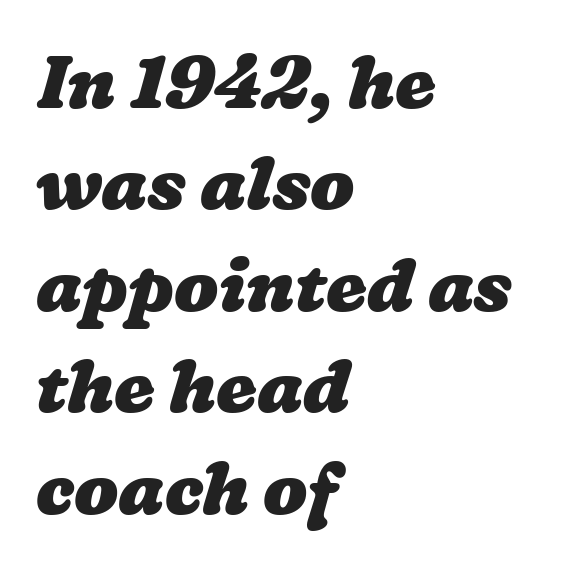
The image shows 73 px heavy, wide type; set left-aligned, normal line spacing (1.39x), normal letter spacing, not underlined; low stroke contrast and a medium x-height.
